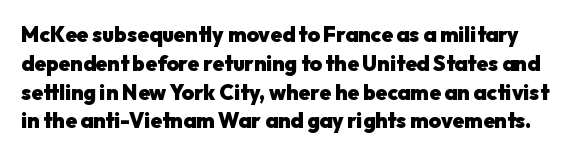
{"italic": "no", "bold": "yes", "underline": "no", "line_spacing": "normal", "line_spacing_ratio": 1.37, "letter_spacing": "normal", "letter_spacing_em": 0.0, "glyph_px": 21}
